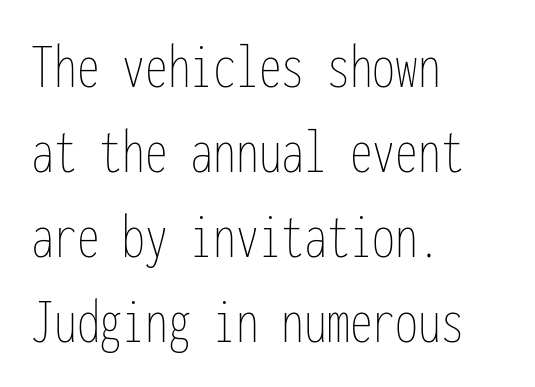
Q: Is the text bold? A: No.
Q: Is the text italic (slanted)? A: No, it is upright.
Q: Is the text underlined? A: No.
Q: How is the paragraph aligned? A: Left-aligned.
Q: Is the spacing between letters normal or unusually wide? A: Normal.
Q: Is the spacing between lines tight, normal or loose? A: Normal.
Q: Width (condensed, normal, or wide)? A: Condensed.
Q: Stroke contrast? A: Low.
Q: x-height? A: Medium.
Q: Monospaced? A: Yes.
